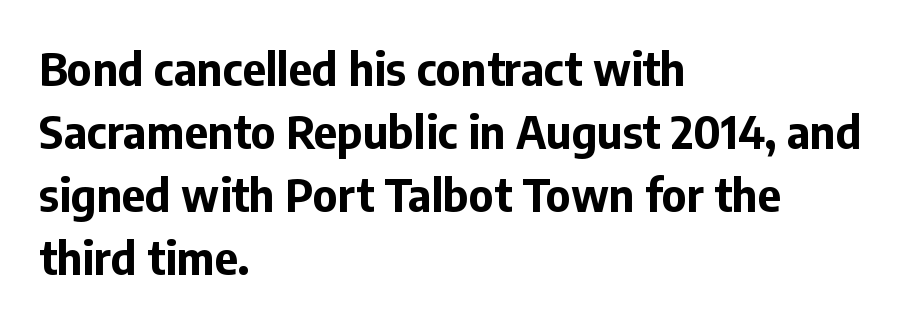
The space between consecutive lines is moderate. Its strokes are broad and dark, the hallmark of bold type. No word sits above an underline. Glyph-to-glyph distance matches everyday printed text. Alignment: flush left. Rendered with straight, roman letterforms.
